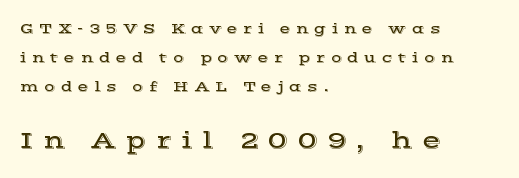
Nobody drew a line under any word here. Each line starts at the same left margin while the right side varies. If you measured baseline to baseline, you'd find a long distance. Look at the glyph heights: the lower group is clearly the bigger setting.
